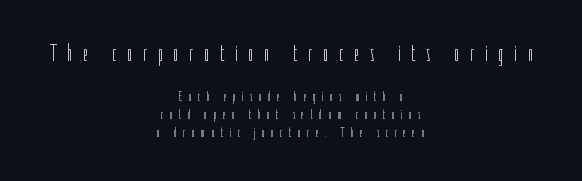
{"italic": "no", "bold": "no", "underline": "no", "align": "center", "line_spacing": "normal", "line_spacing_ratio": 1.26, "letter_spacing": "wide", "letter_spacing_em": 0.43, "larger_block": "first", "size_ratio": 1.71, "glyph_px": 24}
